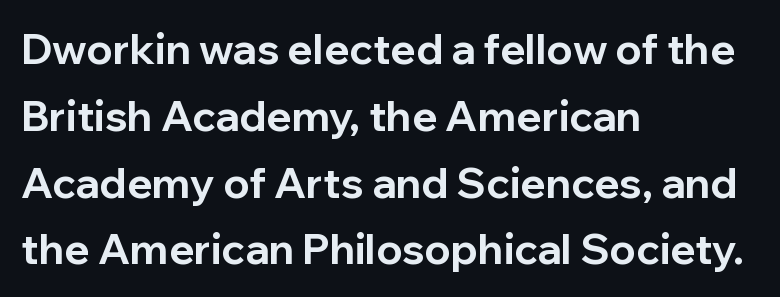
The image shows 42 px bold sans-serif type, upright; set left-aligned, normal line spacing (1.59x), normal letter spacing, not underlined; low stroke contrast and a medium x-height.
